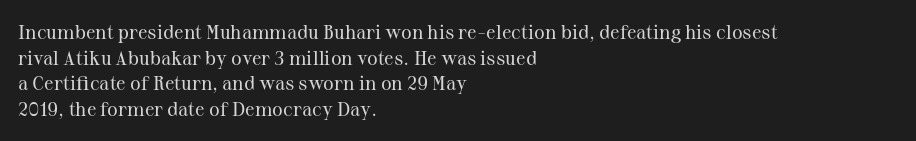
The image shows 20 px text type, upright; set left-aligned, normal line spacing (1.28x), normal letter spacing, not underlined.
